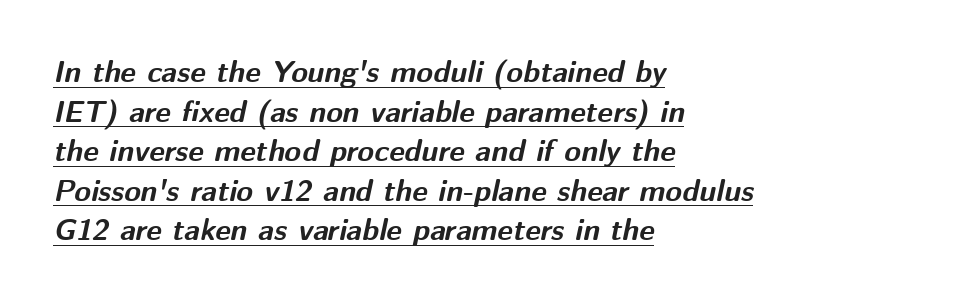
Q: Is the text bold? A: Yes.
Q: Is the text italic (slanted)? A: Yes, it leans right by about 12 degrees.
Q: Is the text underlined? A: Yes.
Q: How is the paragraph aligned? A: Left-aligned.
Q: Is the spacing between letters normal or unusually wide? A: Normal.
Q: Is the spacing between lines tight, normal or loose? A: Normal.
Q: Width (condensed, normal, or wide)? A: Normal.
Q: Stroke contrast? A: Medium.
Q: x-height? A: Medium.
Q: Monospaced? A: No.
